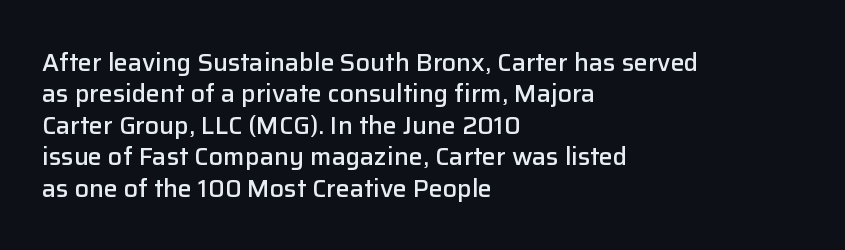
Has an underline been added? It has not. Nobody touched the tracking dial on this one. The rendering uses a semibold face; strokes are thickened but not to full bold. Style check: upright. Normally led — the rows are evenly, conventionally spaced.
